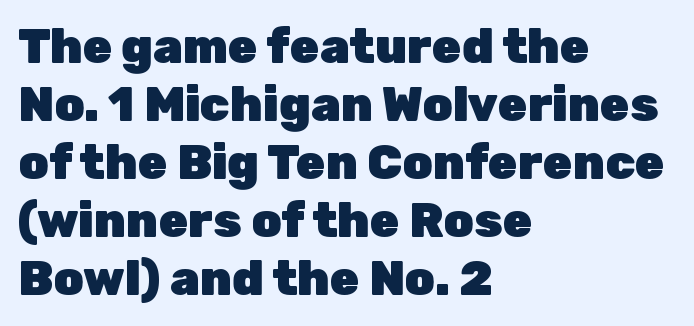
{"serif": "no", "italic": "no", "bold": "yes", "weight": "heavy", "width": "normal", "stroke_contrast": "low", "x_height": "medium", "monospaced": "no", "underline": "no", "align": "left", "line_spacing_ratio": 1.21, "letter_spacing": "normal", "letter_spacing_em": 0.0, "glyph_px": 48}
